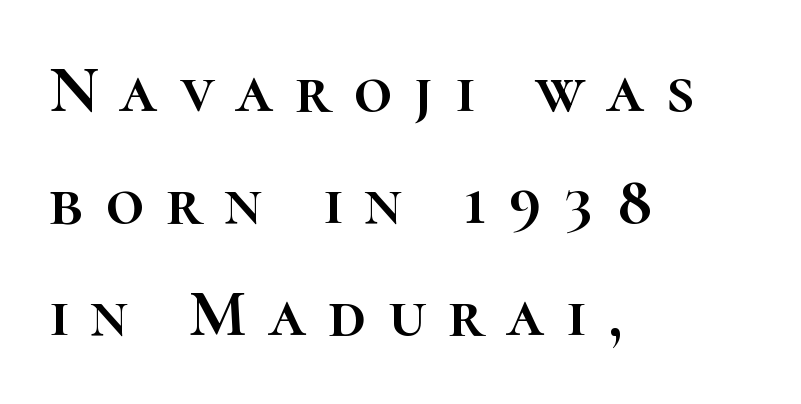
Alignment: flush left. Loose tracking; the words dissolve into strings of separated letters. Here the designer chose a conventional face with non-uniform glyph widths. A typesetter would call this leading conventional body-copy spacing. Does the lettering tilt? It doesn't — this is upright.
